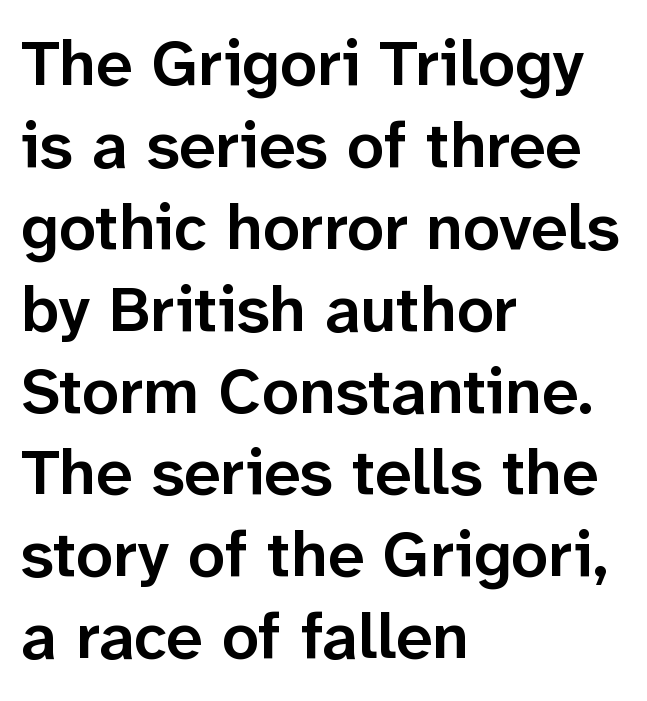
The image shows 65 px semibold sans-serif type, upright; set left-aligned, normal line spacing (1.26x), normal letter spacing, not underlined; low stroke contrast and a medium x-height.
